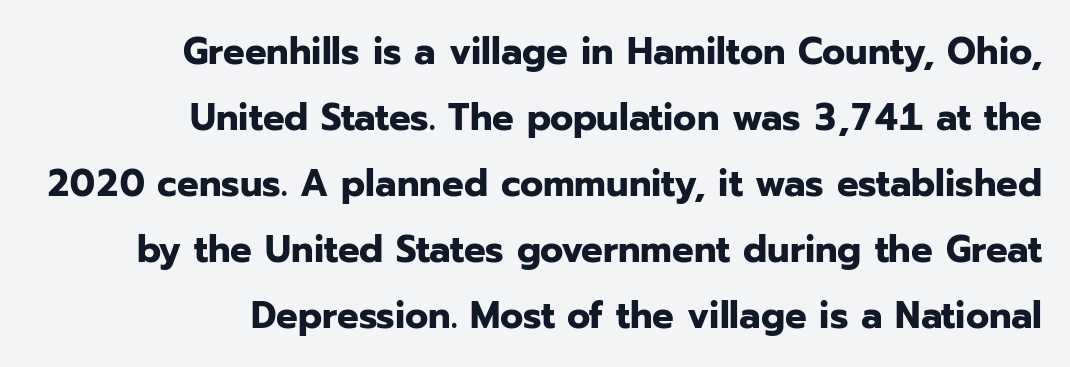
{"serif": "no", "italic": "no", "bold": "yes", "weight": "bold", "width": "normal", "stroke_contrast": "low", "x_height": "medium", "monospaced": "no", "underline": "no", "align": "right", "line_spacing_ratio": 1.74, "letter_spacing": "normal", "letter_spacing_em": 0.0, "glyph_px": 38}
